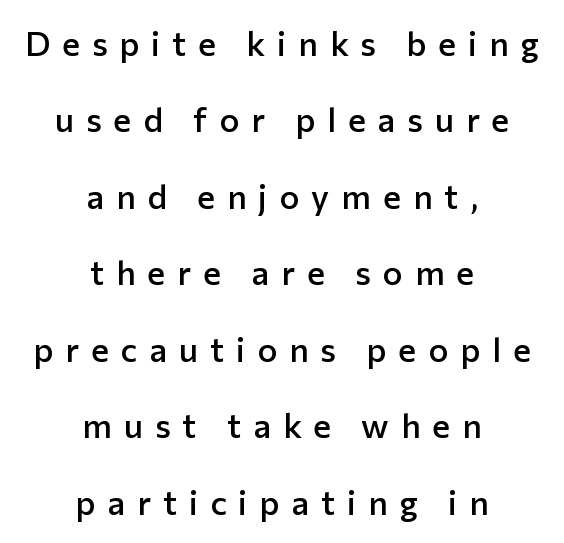
{"serif": "no", "italic": "no", "bold": "semi", "weight": "semibold", "width": "normal", "stroke_contrast": "low", "x_height": "medium", "monospaced": "no", "underline": "no", "align": "center", "line_spacing": "loose", "line_spacing_ratio": 2.25, "letter_spacing": "wide", "letter_spacing_em": 0.35, "glyph_px": 34}
